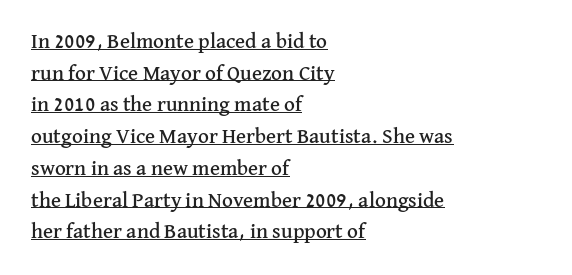
Interline gaps are of average width in this sample. Here the glyphs are tracked normally, forming tight word shapes. Caption: multi-line text, flush left, ragged right. A typographer would call this underscored text. In terms of posture, this sample is upright.
